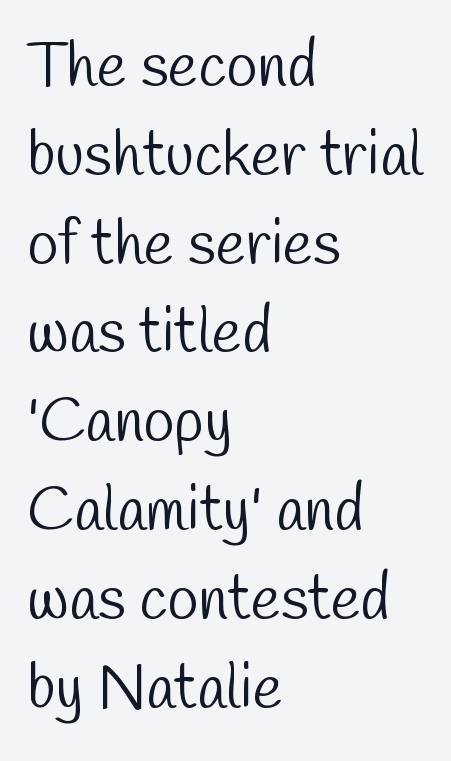
Nothing unusual about the tracking: characters are spaced as the font intends. Leftover space on each line is placed entirely after the last word. The passage shown is typed in a proportional face where columns would drift. Type style note: lacks serifs.
